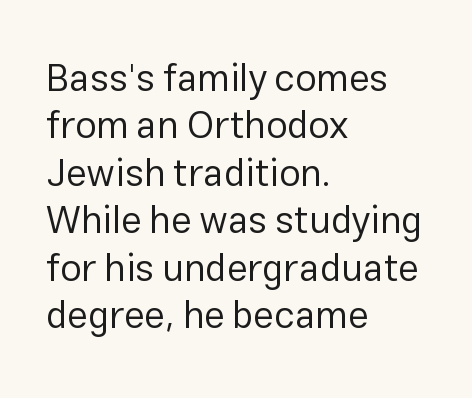
{"serif": "no", "italic": "no", "bold": "no", "weight": "regular", "width": "normal", "stroke_contrast": "low", "x_height": "medium", "monospaced": "no", "underline": "no", "align": "left", "line_spacing": "normal", "line_spacing_ratio": 1.25, "letter_spacing": "normal", "letter_spacing_em": 0.0, "glyph_px": 38}
